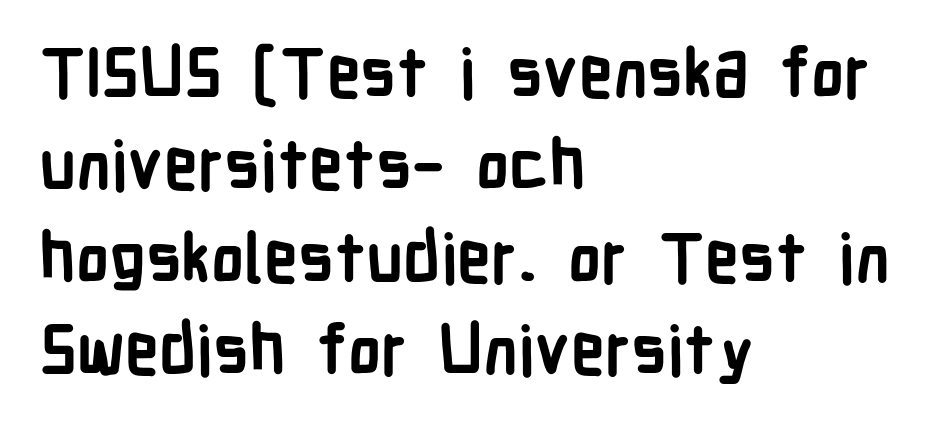
{"serif": "no", "italic": "no", "bold": "yes", "weight": "semibold", "width": "condensed", "stroke_contrast": "low", "x_height": "medium", "monospaced": "no", "underline": "no", "align": "left", "line_spacing": "normal", "line_spacing_ratio": 1.36, "letter_spacing": "normal", "letter_spacing_em": 0.0, "glyph_px": 68}
